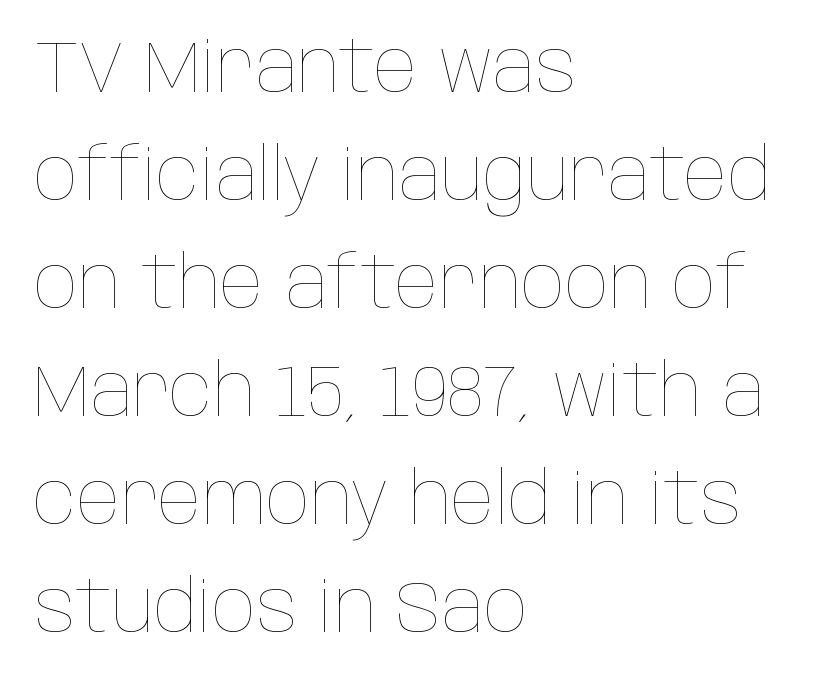
{"italic": "no", "bold": "no", "weight": "thin", "width": "condensed", "stroke_contrast": "low", "x_height": "large", "monospaced": "no", "underline": "no", "align": "left", "line_spacing": "normal", "line_spacing_ratio": 1.5, "letter_spacing": "normal", "letter_spacing_em": 0.0, "glyph_px": 72}
